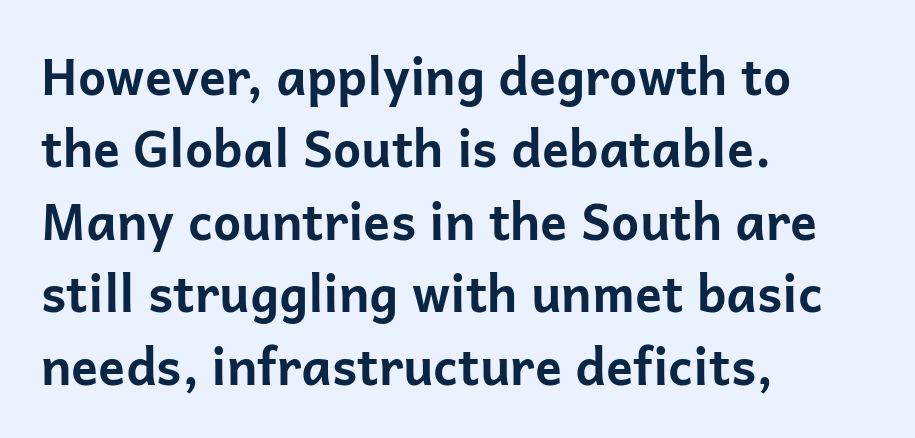
Q: Is the text bold? A: Yes.
Q: Is the text italic (slanted)? A: No, it is upright.
Q: Is the typeface a serif or a sans-serif typeface? A: Sans-serif.
Q: Is the text underlined? A: No.
Q: How is the paragraph aligned? A: Left-aligned.
Q: Is the spacing between letters normal or unusually wide? A: Normal.
Q: Is the spacing between lines tight, normal or loose? A: Normal.
Q: Width (condensed, normal, or wide)? A: Normal.
Q: Stroke contrast? A: Low.
Q: x-height? A: Medium.
Q: Monospaced? A: No.
